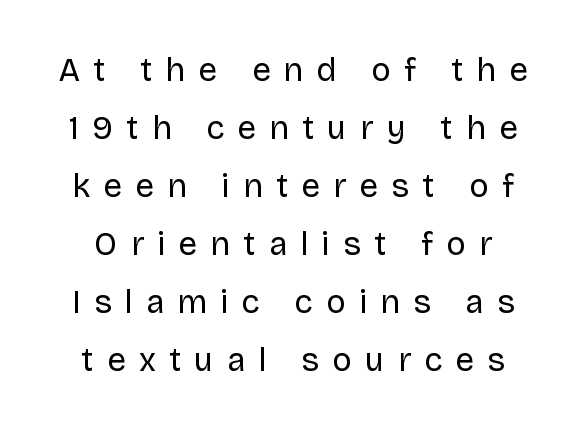
The image shows 33 px regular-weight sans-serif type, upright; set line spacing 1.76x, unusually wide letter spacing (+0.4 em), not underlined; low stroke contrast and a large x-height.
